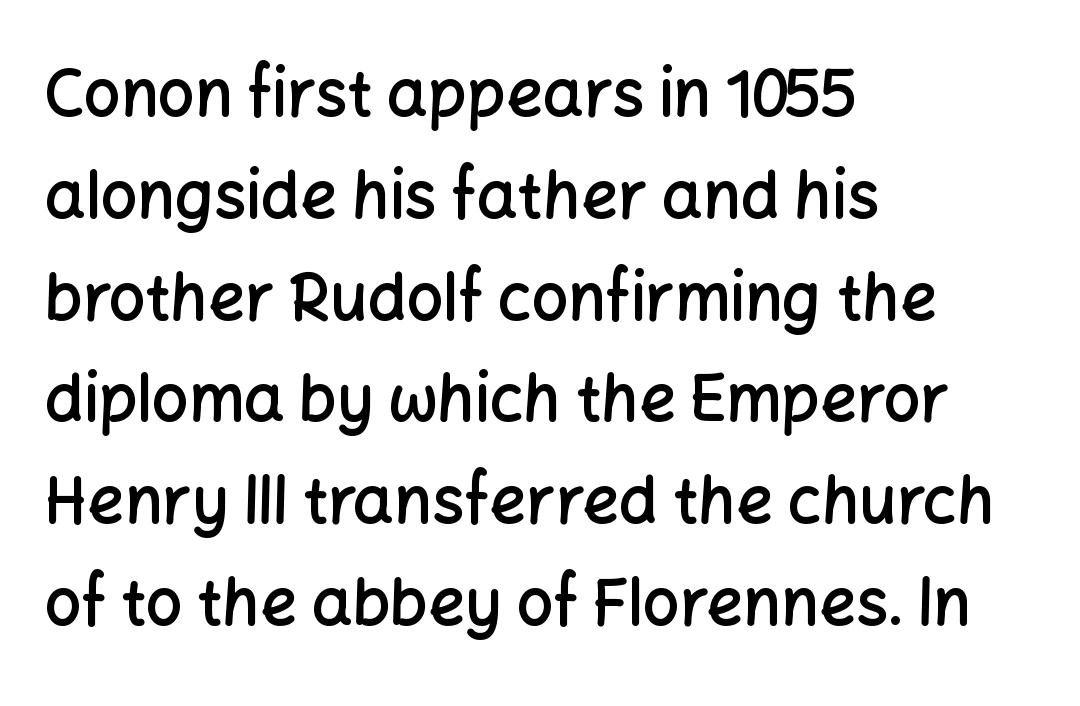
The image shows 64 px semibold sans-serif type, upright; set left-aligned, normal line spacing (1.59x), normal letter spacing, not underlined; low stroke contrast and a medium x-height.
